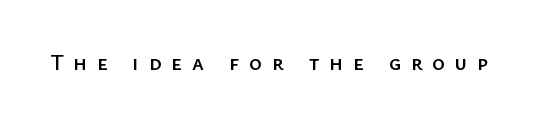
The image shows 22 px text type, upright; set unusually wide letter spacing (+0.45 em), not underlined.
